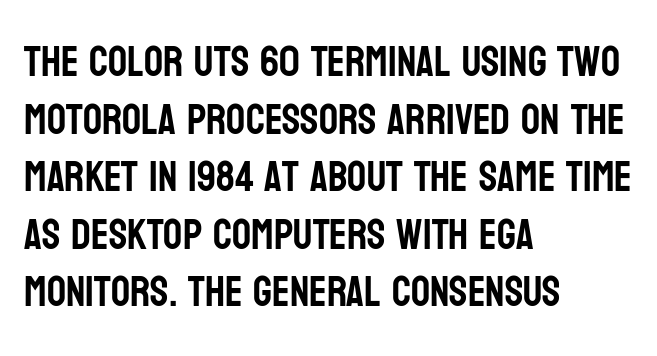
The image shows 42 px condensed sans-serif type, upright; set left-aligned, normal line spacing (1.37x), normal letter spacing, not underlined; low stroke contrast and a large x-height.
